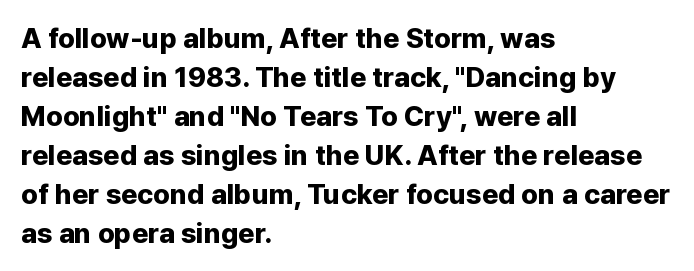
{"serif": "no", "italic": "no", "bold": "yes", "weight": "bold", "width": "normal", "stroke_contrast": "low", "x_height": "medium", "monospaced": "no", "underline": "no", "align": "left", "line_spacing": "normal", "line_spacing_ratio": 1.39, "letter_spacing": "normal", "letter_spacing_em": 0.0, "glyph_px": 28}
